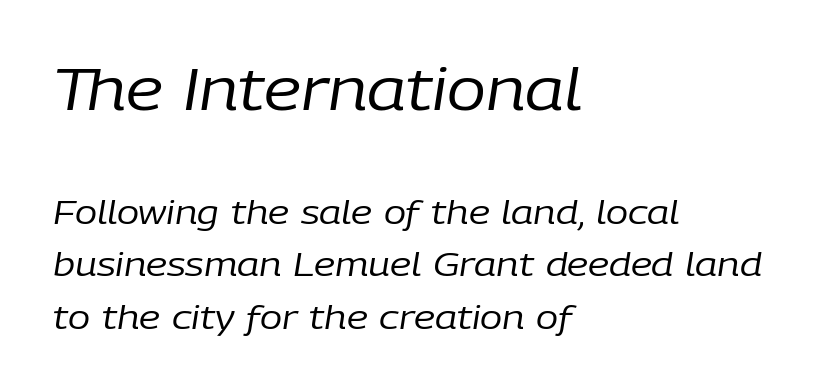
These lines are rendered in a variable-pitch font. Heaviness? Minimal to ordinary, like unemphasized prose. The leading is moderate, giving the passage an even texture. Short note: letters normally spaced.
